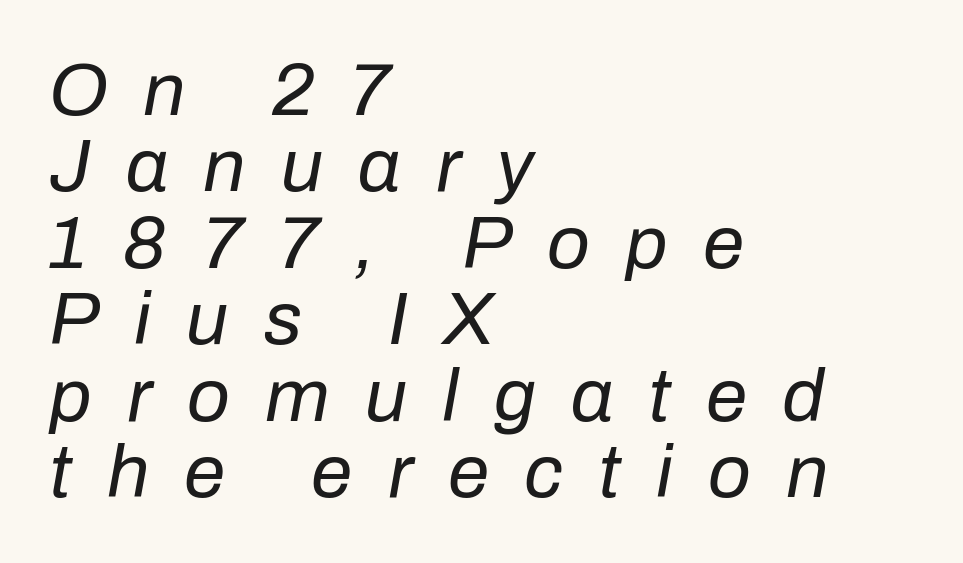
Q: Is the text bold? A: No.
Q: Is the text italic (slanted)? A: Yes, it leans right by about 10 degrees.
Q: Is the text underlined? A: No.
Q: How is the paragraph aligned? A: Left-aligned.
Q: Is the spacing between letters normal or unusually wide? A: Unusually wide.
Q: Is the spacing between lines tight, normal or loose? A: Tight.
Q: Width (condensed, normal, or wide)? A: Normal.
Q: Stroke contrast? A: Low.
Q: x-height? A: Medium.
Q: Monospaced? A: No.
